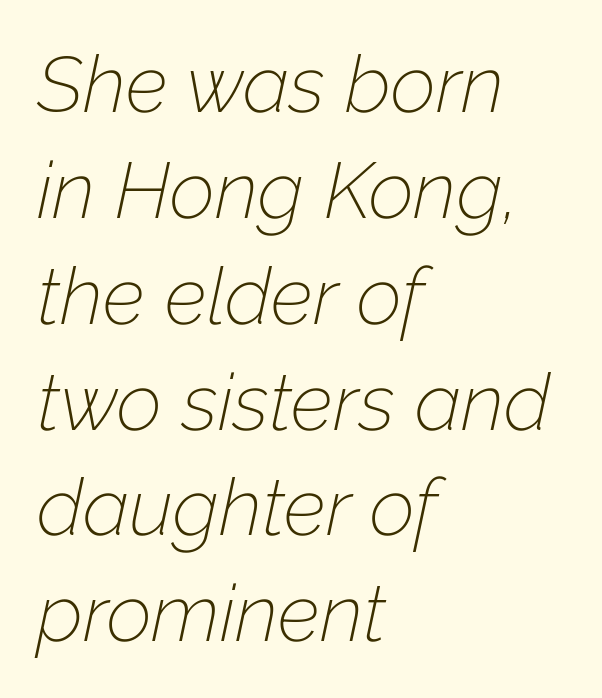
The image shows 79 px thin type, italic (leaning right); set left-aligned, normal line spacing (1.34x), normal letter spacing, not underlined; low stroke contrast and a medium x-height.
